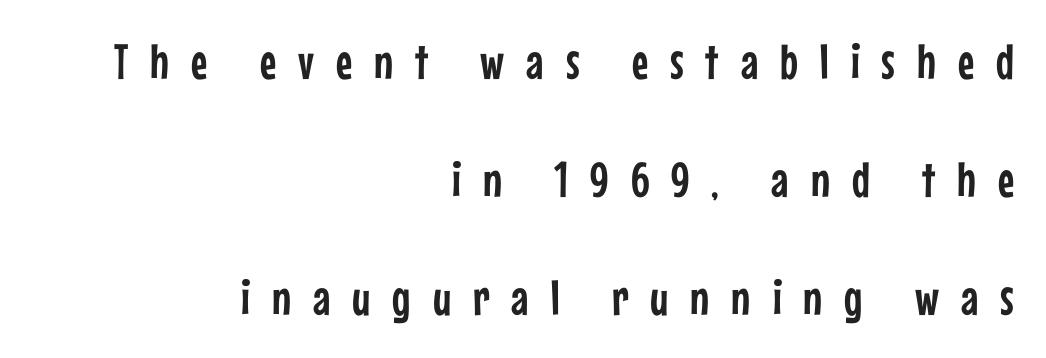
Q: Is the text italic (slanted)? A: No, it is upright.
Q: Is the typeface a serif or a sans-serif typeface? A: Sans-serif.
Q: Is the text underlined? A: No.
Q: How is the paragraph aligned? A: Right-aligned.
Q: Is the spacing between letters normal or unusually wide? A: Unusually wide.
Q: Is the spacing between lines tight, normal or loose? A: Loose.
Q: Width (condensed, normal, or wide)? A: Condensed.
Q: Stroke contrast? A: Low.
Q: x-height? A: Medium.
Q: Monospaced? A: No.
